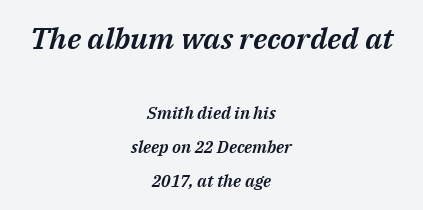
Q: Is the text italic (slanted)? A: Yes, it leans right by about 14 degrees.
Q: Is the text underlined? A: No.
Q: How is the paragraph aligned? A: Centered.
Q: Is the spacing between letters normal or unusually wide? A: Normal.
Q: Is the spacing between lines tight, normal or loose? A: Loose.
Q: Which block of text is set in a larger size, the first (top) or the second (bottom)? A: The first (top) one.
Q: Width (condensed, normal, or wide)? A: Normal.
Q: Stroke contrast? A: Medium.
Q: x-height? A: Medium.
Q: Monospaced? A: No.
